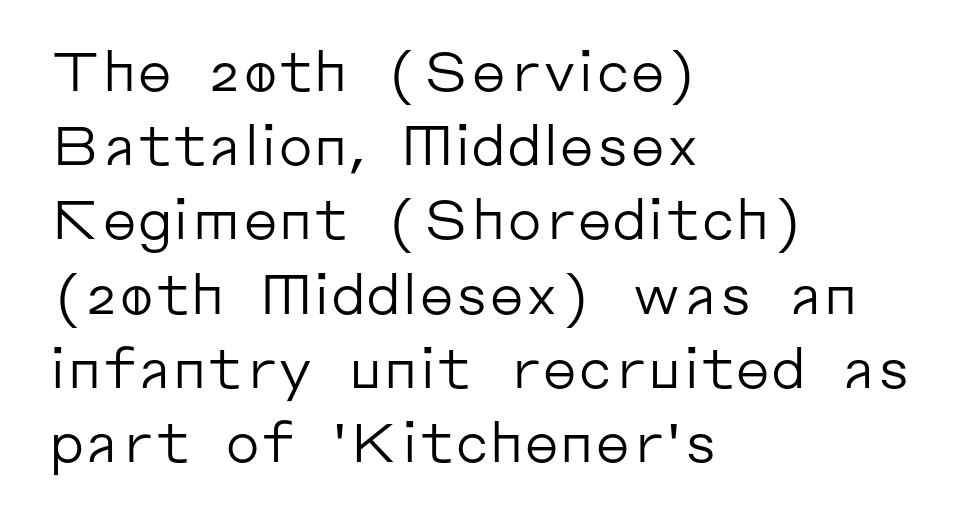
Q: Is the text bold? A: No.
Q: Is the text italic (slanted)? A: No, it is upright.
Q: Is the typeface a serif or a sans-serif typeface? A: Sans-serif.
Q: Is the text underlined? A: No.
Q: How is the paragraph aligned? A: Left-aligned.
Q: Is the spacing between letters normal or unusually wide? A: Normal.
Q: Is the spacing between lines tight, normal or loose? A: Normal.
Q: Width (condensed, normal, or wide)? A: Normal.
Q: Stroke contrast? A: Low.
Q: x-height? A: Medium.
Q: Monospaced? A: No.
